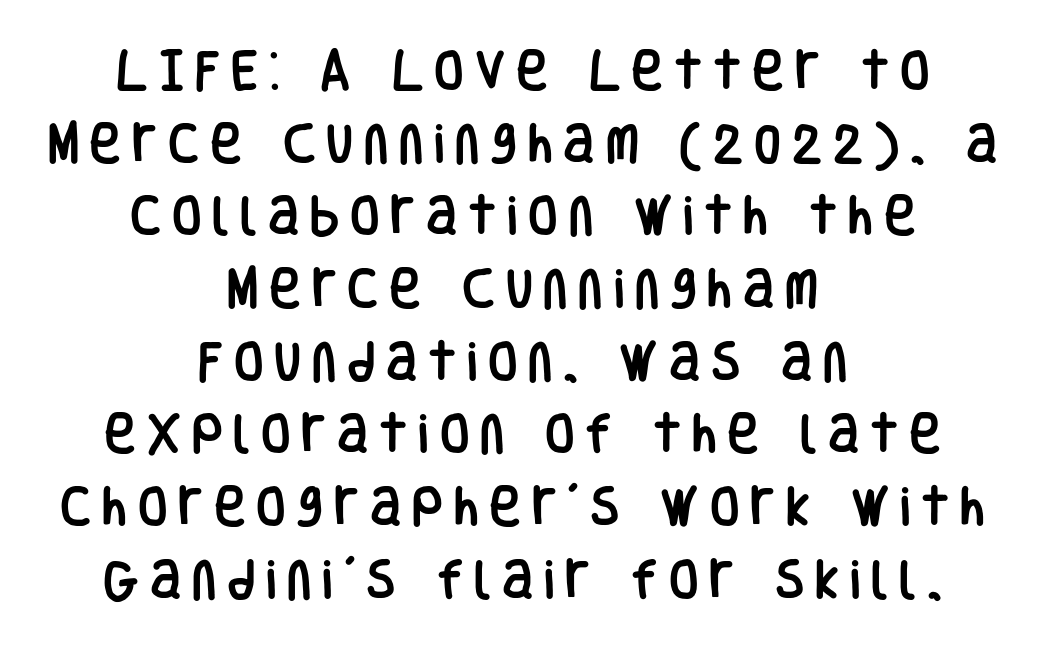
The image shows 43 px condensed sans-serif type, upright; set centered, normal line spacing (1.69x), unusually wide letter spacing (+0.25 em), not underlined; low stroke contrast and a large x-height.
